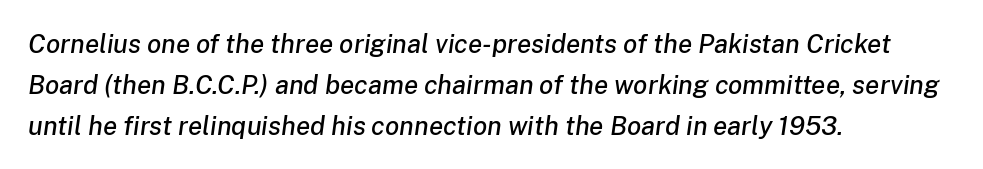
The image shows 26 px text type, italic (leaning right); set left-aligned, normal line spacing (1.57x), normal letter spacing, not underlined.
